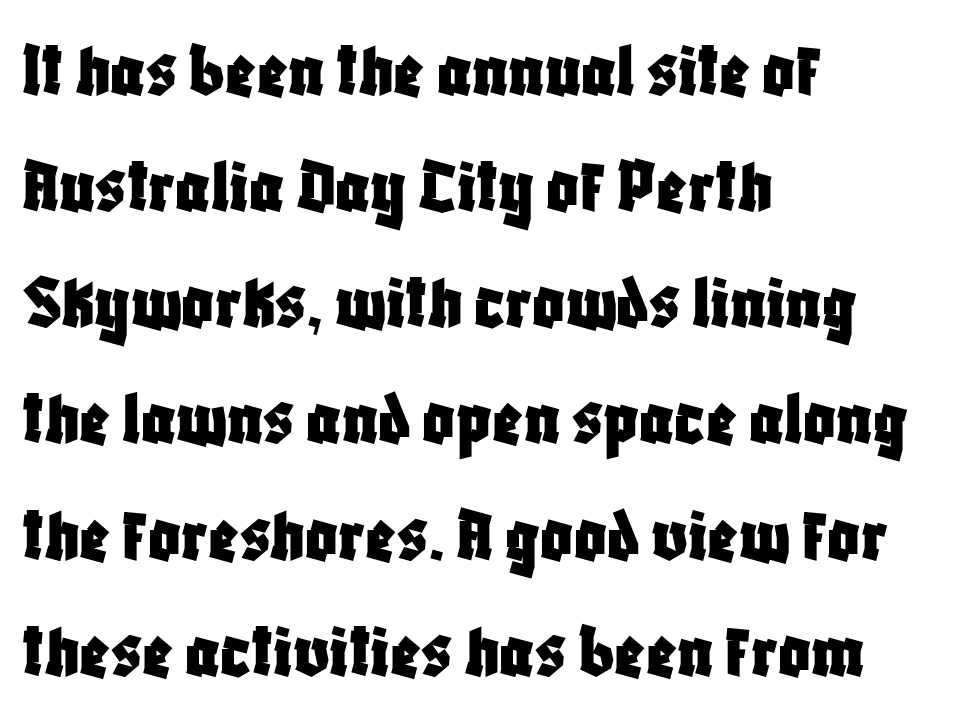
{"serif": "no", "italic": "no", "width": "condensed", "stroke_contrast": "low", "x_height": "large", "monospaced": "no", "underline": "no", "align": "left", "line_spacing": "normal", "line_spacing_ratio": 1.47, "letter_spacing": "normal", "letter_spacing_em": 0.0, "glyph_px": 79}
